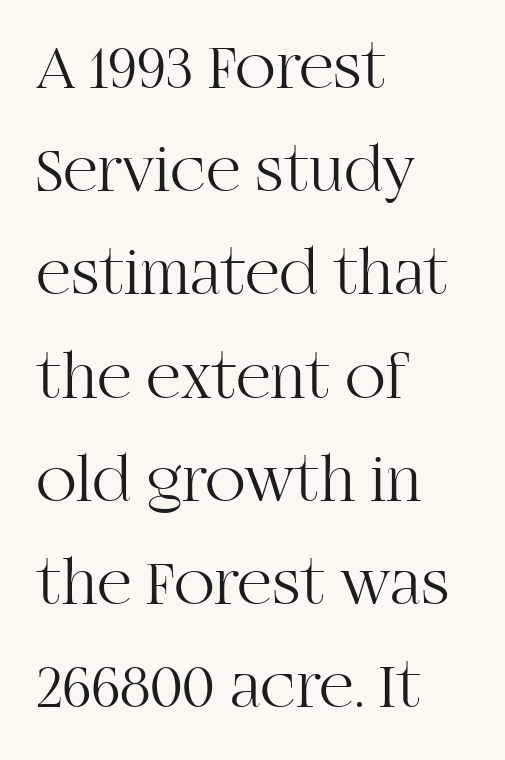
This sample uses plain, unmodified letter spacing. Underlining? Definitely not there. When letters stand straight like this, we call the style roman or upright. Think of a printed novel: that variable character pitch is what you see here. You can tell from the footed stems that serif type was used. This block has exactly the height ordinary leading produces.
